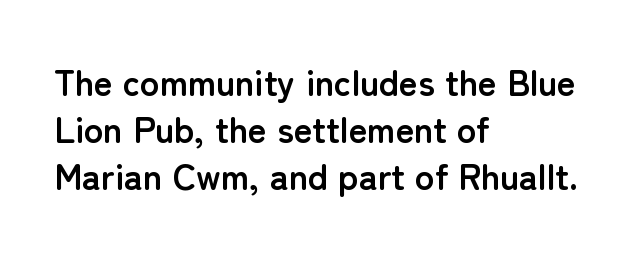
The image shows 36 px semibold sans-serif type, upright; set left-aligned, normal line spacing (1.31x), normal letter spacing, not underlined; low stroke contrast and a medium x-height.
